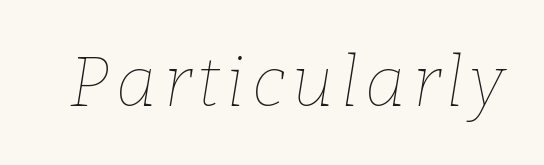
The image shows 70 px thin type, italic (leaning right); set not underlined; low stroke contrast and a medium x-height.
